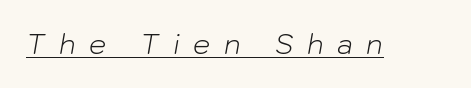
The font is comparable to plain body text, perhaps lighter. Between one letter and the next there's a generous, obvious gap. This sample carries an underscore along the baseline area. Slant detected: the letters are inclined.
